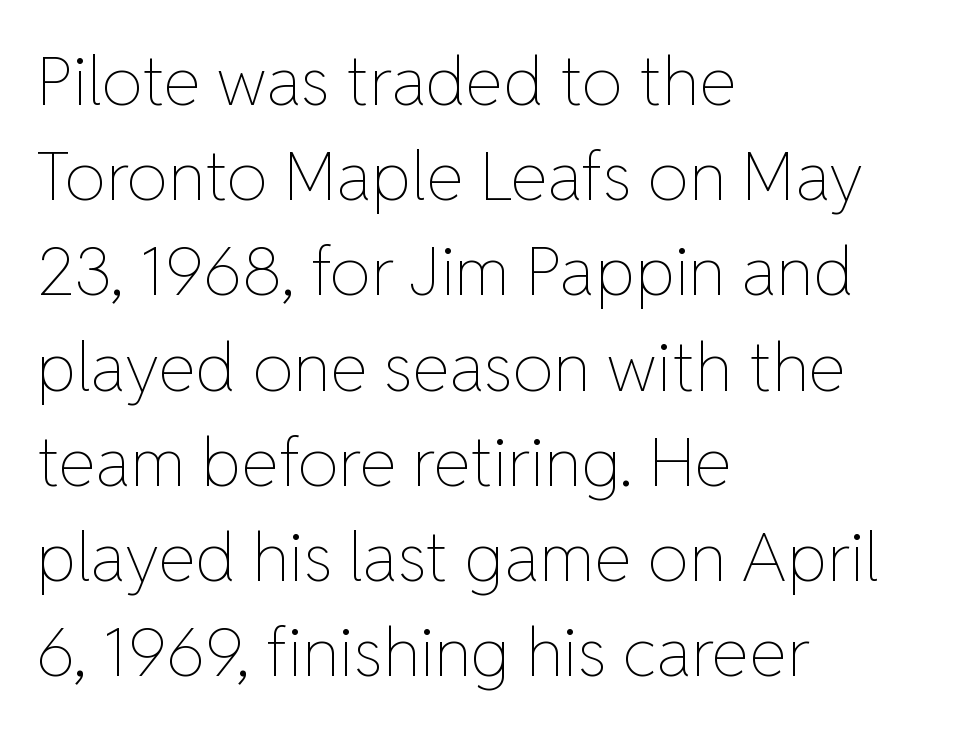
The image shows 68 px thin type, upright; set left-aligned, normal line spacing (1.4x), normal letter spacing, not underlined; low stroke contrast and a medium x-height.
